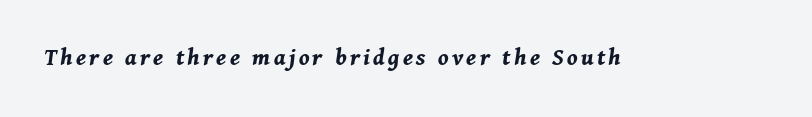
The image shows 25 px bold type, italic (leaning right); set not underlined.
